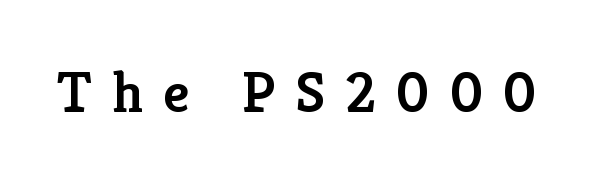
{"serif": "yes", "italic": "no", "bold": "semi", "weight": "semibold", "width": "normal", "stroke_contrast": "low", "x_height": "medium", "monospaced": "no", "underline": "no", "letter_spacing": "wide", "letter_spacing_em": 0.34, "glyph_px": 58}
